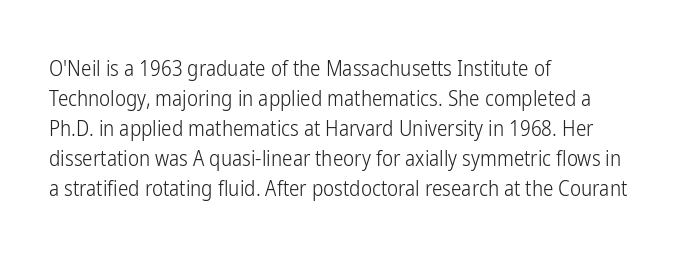
Q: Is the text bold? A: No.
Q: Is the text italic (slanted)? A: No, it is upright.
Q: Is the text underlined? A: No.
Q: How is the paragraph aligned? A: Left-aligned.
Q: Is the spacing between letters normal or unusually wide? A: Normal.
Q: Is the spacing between lines tight, normal or loose? A: Normal.
